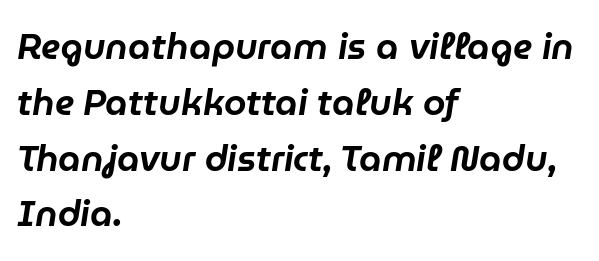
{"italic": "yes", "lean": "right", "slant_degrees": 9, "width": "normal", "stroke_contrast": "low", "x_height": "medium", "monospaced": "no", "underline": "no", "align": "left", "line_spacing": "normal", "line_spacing_ratio": 1.55, "letter_spacing": "normal", "letter_spacing_em": 0.0, "glyph_px": 36}
